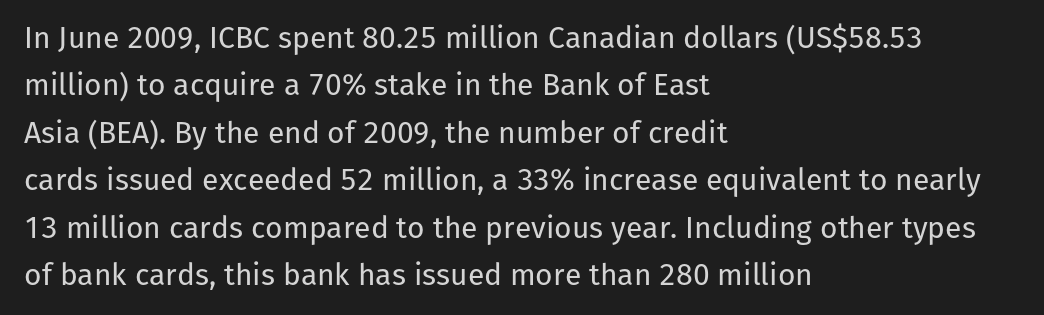
{"serif": "no", "italic": "no", "bold": "no", "weight": "regular", "width": "normal", "stroke_contrast": "low", "x_height": "medium", "monospaced": "no", "underline": "no", "align": "left", "line_spacing": "normal", "line_spacing_ratio": 1.58, "letter_spacing": "normal", "letter_spacing_em": 0.0, "glyph_px": 30}
